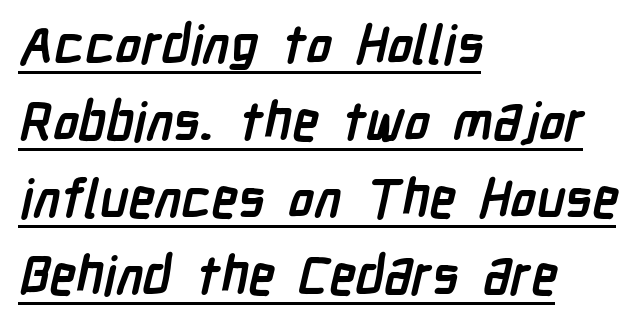
Q: Is the text bold? A: Yes.
Q: Is the typeface a serif or a sans-serif typeface? A: Sans-serif.
Q: Is the text underlined? A: Yes.
Q: How is the paragraph aligned? A: Left-aligned.
Q: Is the spacing between letters normal or unusually wide? A: Normal.
Q: Is the spacing between lines tight, normal or loose? A: Normal.
Q: Width (condensed, normal, or wide)? A: Condensed.
Q: Stroke contrast? A: Low.
Q: x-height? A: Medium.
Q: Monospaced? A: No.
